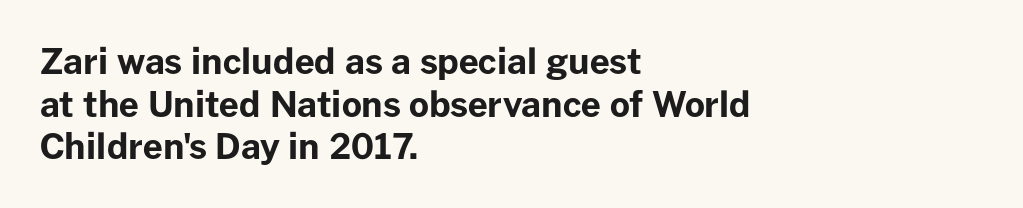
Q: Is the text bold? A: Yes.
Q: Is the text italic (slanted)? A: No, it is upright.
Q: Is the typeface a serif or a sans-serif typeface? A: Sans-serif.
Q: Is the text underlined? A: No.
Q: How is the paragraph aligned? A: Left-aligned.
Q: Is the spacing between letters normal or unusually wide? A: Normal.
Q: Width (condensed, normal, or wide)? A: Normal.
Q: Stroke contrast? A: Low.
Q: x-height? A: Medium.
Q: Monospaced? A: No.
